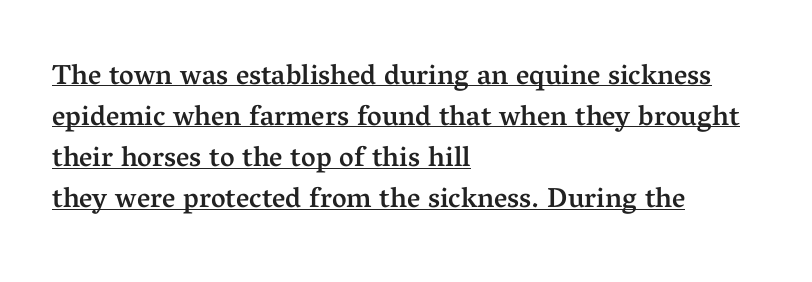
Q: Is the text bold? A: Semi-bold.
Q: Is the text italic (slanted)? A: No, it is upright.
Q: Is the typeface a serif or a sans-serif typeface? A: Serif.
Q: Is the text underlined? A: Yes.
Q: How is the paragraph aligned? A: Left-aligned.
Q: Is the spacing between letters normal or unusually wide? A: Normal.
Q: Is the spacing between lines tight, normal or loose? A: Normal.
Q: Width (condensed, normal, or wide)? A: Normal.
Q: Stroke contrast? A: Medium.
Q: x-height? A: Medium.
Q: Monospaced? A: No.
